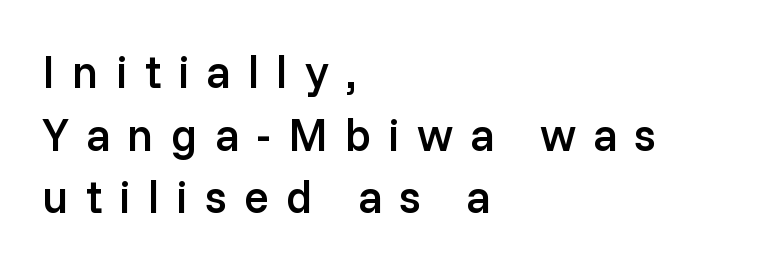
This rendering uses left alignment, leaving the right contour irregular. The rendering inserts visible extra space after every character. The face used here is proportionally spaced, like ordinary book or web type. Quick note: not italic, upright. Slightly chunky letters — semibold, I'd say, not full bold.
